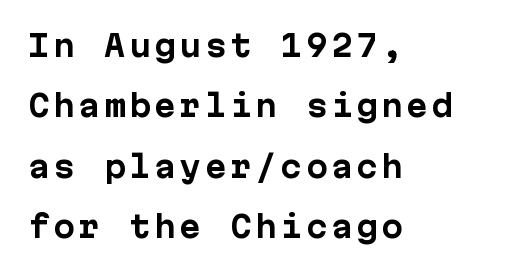
The image shows 29 px bold sans-serif type, upright; set left-aligned, loose line spacing (2.08x), not underlined; low stroke contrast and a medium x-height.
